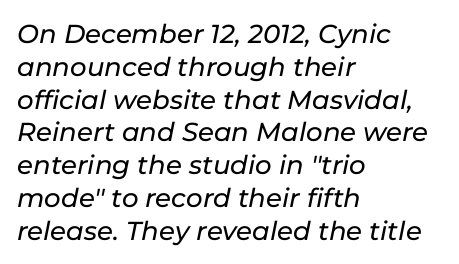
The image shows 26 px text type, italic (leaning right); set left-aligned, normal line spacing (1.26x), normal letter spacing, not underlined.
